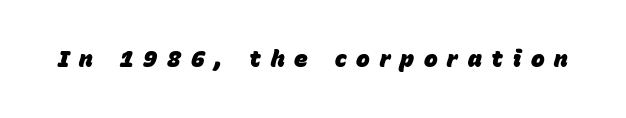
{"italic": "yes", "lean": "right", "slant_degrees": 15, "bold": "yes", "underline": "no", "letter_spacing": "wide", "letter_spacing_em": 0.43, "glyph_px": 23}
